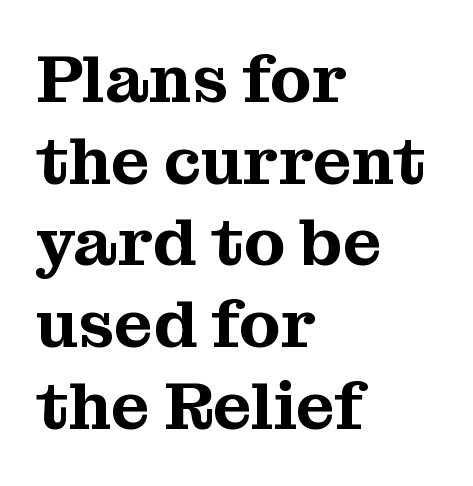
Italic? Not at all — the glyphs are vertical. Visually the block forms a straight wall on the left and a jagged coastline on the right. The passage shown has conventional tracking throughout. This rendering employs a face with finishing strokes, i.e., a serif. Each letter keeps its own natural width here, so spacing adapts to shape. The words here are not underlined.
